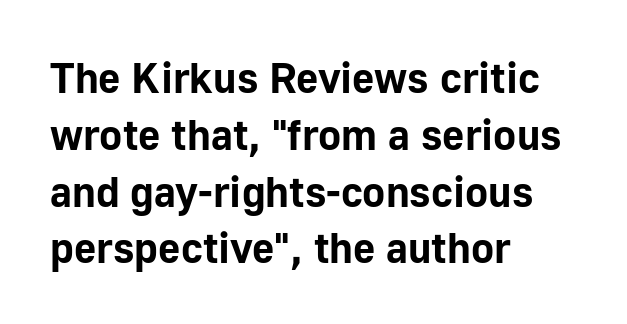
These lines are rendered in a variable-pitch font. Style check: upright. This sample uses a sans-serif face. Notice how the passage keeps a crisp vertical edge on the left only.
